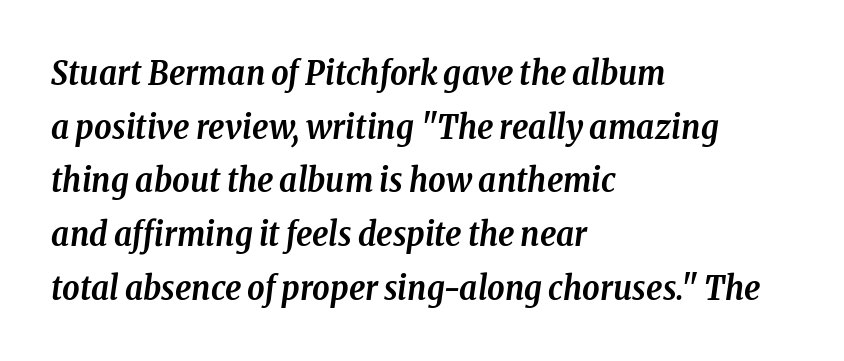
Q: Is the text bold? A: Yes.
Q: Is the text italic (slanted)? A: Yes, it leans right by about 8 degrees.
Q: Is the typeface a serif or a sans-serif typeface? A: Serif.
Q: Is the text underlined? A: No.
Q: How is the paragraph aligned? A: Left-aligned.
Q: Is the spacing between letters normal or unusually wide? A: Normal.
Q: Is the spacing between lines tight, normal or loose? A: Normal.
Q: Width (condensed, normal, or wide)? A: Condensed.
Q: Stroke contrast? A: Low.
Q: x-height? A: Medium.
Q: Monospaced? A: No.
